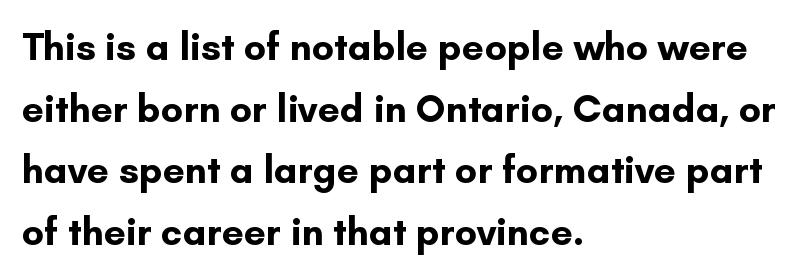
Q: Is the text bold? A: Yes.
Q: Is the text italic (slanted)? A: No, it is upright.
Q: Is the typeface a serif or a sans-serif typeface? A: Sans-serif.
Q: Is the text underlined? A: No.
Q: How is the paragraph aligned? A: Left-aligned.
Q: Is the spacing between letters normal or unusually wide? A: Normal.
Q: Is the spacing between lines tight, normal or loose? A: Normal.
Q: Width (condensed, normal, or wide)? A: Normal.
Q: Stroke contrast? A: Low.
Q: x-height? A: Small.
Q: Monospaced? A: No.
